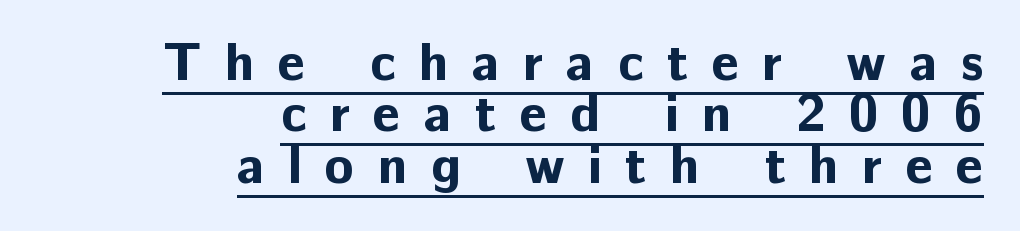
{"serif": "no", "italic": "no", "bold": "yes", "weight": "bold", "width": "normal", "stroke_contrast": "low", "x_height": "medium", "monospaced": "no", "underline": "yes", "align": "right", "line_spacing": "tight", "line_spacing_ratio": 0.97, "letter_spacing": "wide", "letter_spacing_em": 0.44, "glyph_px": 53}
